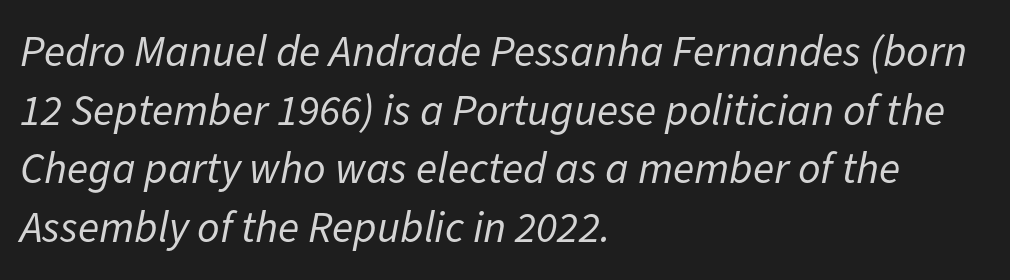
The rendering applies a slant to the glyphs. Note the varied advance widths — an 'i' is clearly narrower than an 'm'. The cut favours lightness, reaching ordinary text weight at its darkest. Short and long lines alike share a common starting point at left. Compared with typical paragraphs, the rows here are spaced about the same.
